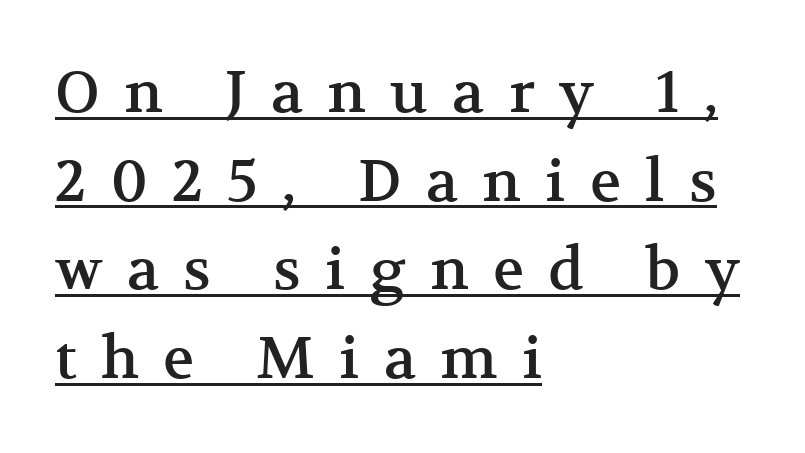
{"serif": "yes", "italic": "no", "width": "normal", "stroke_contrast": "medium", "x_height": "medium", "monospaced": "no", "underline": "yes", "align": "left", "line_spacing": "normal", "line_spacing_ratio": 1.53, "letter_spacing": "wide", "letter_spacing_em": 0.42, "glyph_px": 58}
